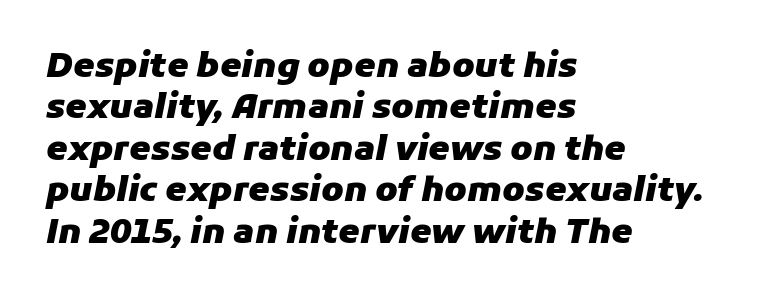
You could not count columns in this text — the font is proportionally spaced. The whole block is typeset with a tilt. Is the block centered? No — it sits flush against the left margin. Compared with an ordinary text face, these strokes are far heavier — a full bold.
